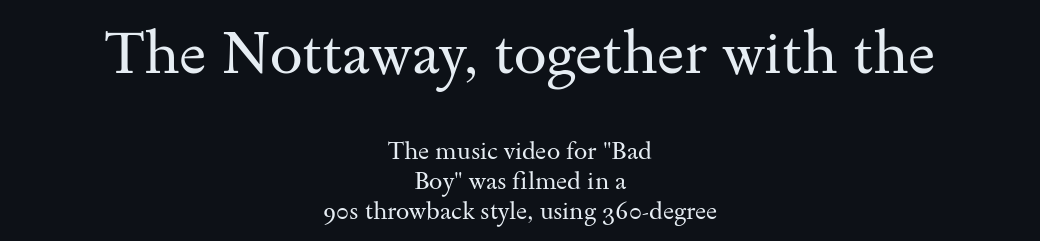
{"serif": "yes", "italic": "no", "bold": "no", "weight": "regular", "width": "wide", "stroke_contrast": "medium", "x_height": "small", "monospaced": "no", "underline": "no", "align": "center", "line_spacing_ratio": 1.24, "letter_spacing": "normal", "letter_spacing_em": 0.0, "larger_block": "first", "size_ratio": 2.46, "glyph_px": 59}
